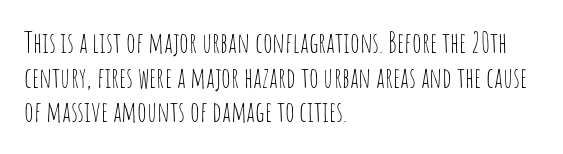
Q: Is the text bold? A: No.
Q: Is the text italic (slanted)? A: No, it is upright.
Q: Is the typeface a serif or a sans-serif typeface? A: Sans-serif.
Q: Is the text underlined? A: No.
Q: How is the paragraph aligned? A: Left-aligned.
Q: Is the spacing between letters normal or unusually wide? A: Normal.
Q: Width (condensed, normal, or wide)? A: Condensed.
Q: Stroke contrast? A: Low.
Q: x-height? A: Large.
Q: Monospaced? A: No.
